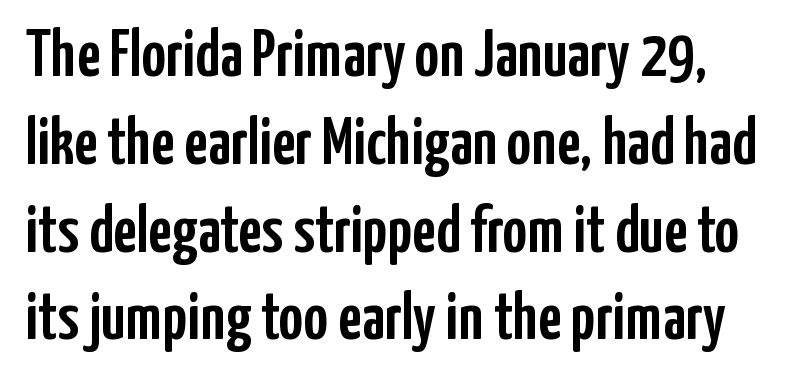
The image shows 67 px condensed sans-serif type, upright; set normal line spacing (1.31x), normal letter spacing, not underlined; low stroke contrast and a medium x-height.
